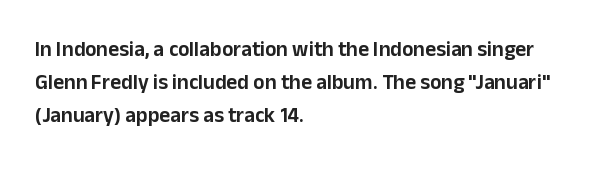
The tracking reads as untouched default to a designer's eye. Anything drawn beneath the words? Only blank space. Leading: standard. The lettering holds an erect, upright posture throughout.
